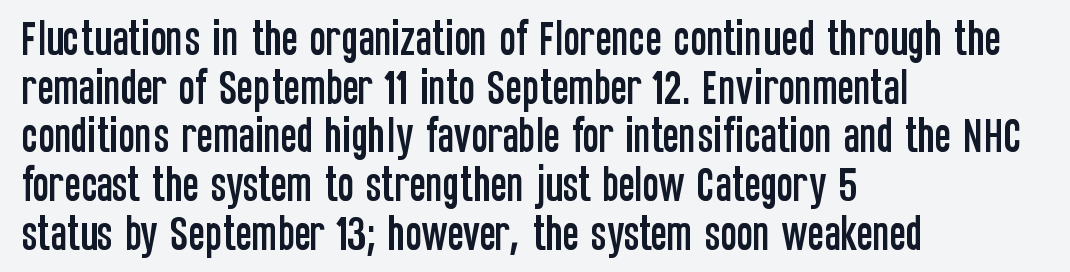
{"serif": "no", "italic": "no", "width": "condensed", "stroke_contrast": "low", "x_height": "large", "monospaced": "no", "underline": "no", "align": "left", "line_spacing": "normal", "line_spacing_ratio": 1.25, "letter_spacing": "normal", "letter_spacing_em": 0.0, "glyph_px": 39}
